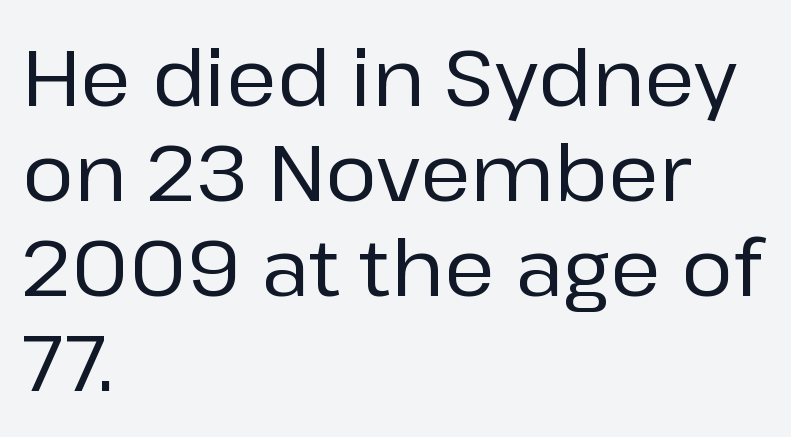
The image shows 78 px sans-serif type, upright; set left-aligned, line spacing 1.22x, normal letter spacing, not underlined; low stroke contrast and a medium x-height.
